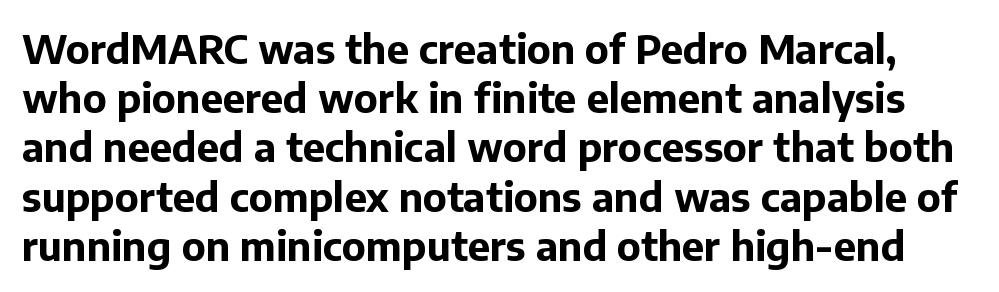
The type family on display is of the sans-serif kind. Each glyph is drawn with heavy, bold strokes. The baseline area is clear. The letters stand straight up with perfectly vertical stems.
